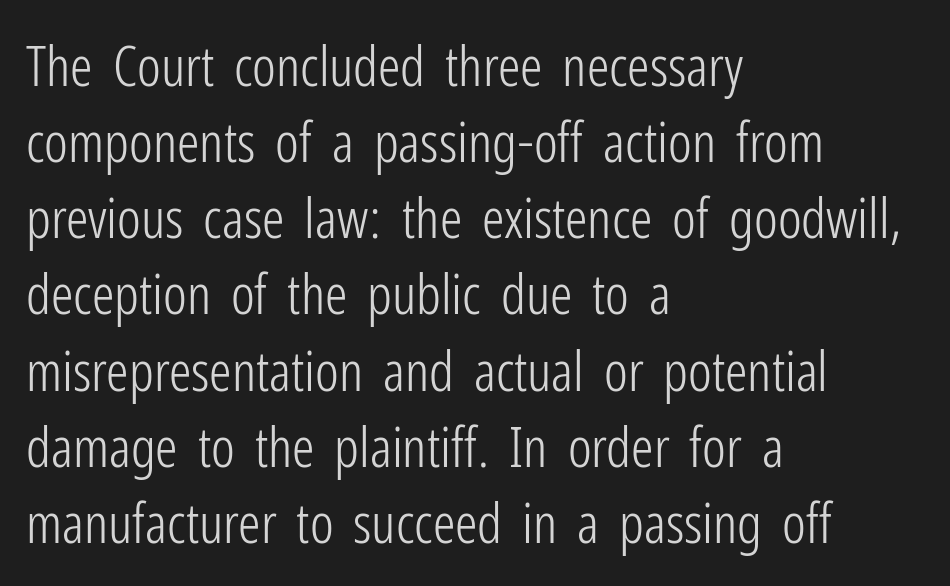
The image shows 56 px light, condensed sans-serif type, upright; set left-aligned, normal line spacing (1.36x), normal letter spacing, not underlined; low stroke contrast and a medium x-height.
